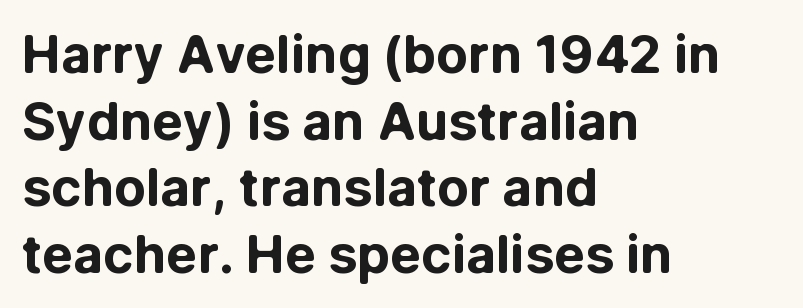
The tracking reads as untouched default to a designer's eye. Students, observe: this is what conventionally led text looks like. Any mark beneath the type? The region is blank. Look at the stroke-to-counter ratio: heavy, a bold. When letters stand straight like this, we call the style roman or upright.
